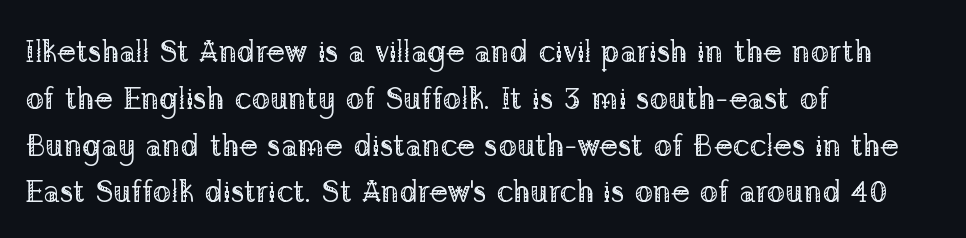
Note the varied advance widths — an 'i' is clearly narrower than an 'm'. The font family rendered here belongs to the serif group. You could call the tracking neutral — neither tight nor loose. This block has exactly the height ordinary leading produces.
